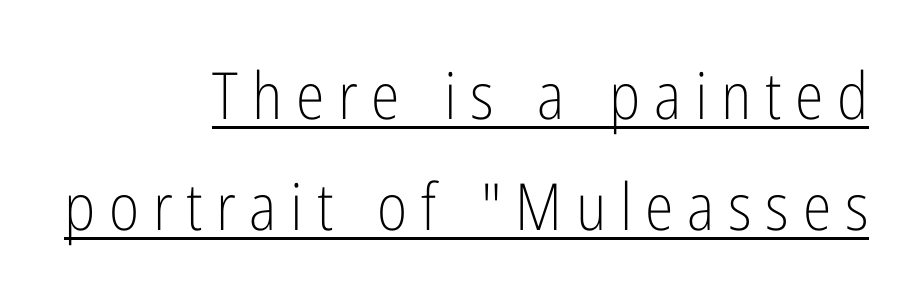
Decoration check: the copy is underlined. In CSS terms this would be text-align: right. The rendering uses natural spacing where letterforms have individual widths. The font is comparable to plain body text, perhaps lighter. Does the lettering tilt? It doesn't — this is upright. Each letter's strokes conclude bluntly, with no projecting serifs.
